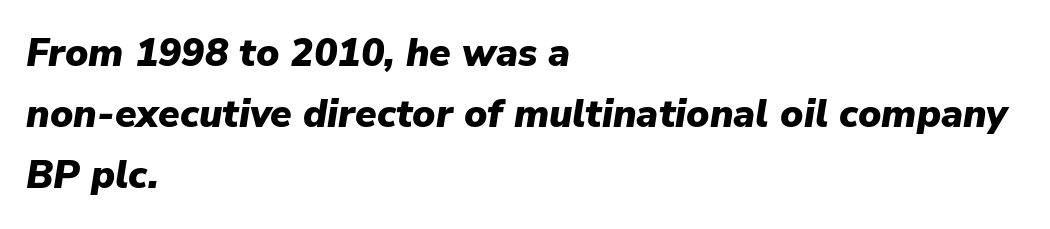
{"italic": "yes", "lean": "right", "slant_degrees": 9, "bold": "yes", "weight": "heavy", "width": "normal", "stroke_contrast": "low", "x_height": "medium", "monospaced": "no", "underline": "no", "align": "left", "line_spacing": "normal", "line_spacing_ratio": 1.57, "letter_spacing": "normal", "letter_spacing_em": 0.0, "glyph_px": 39}
